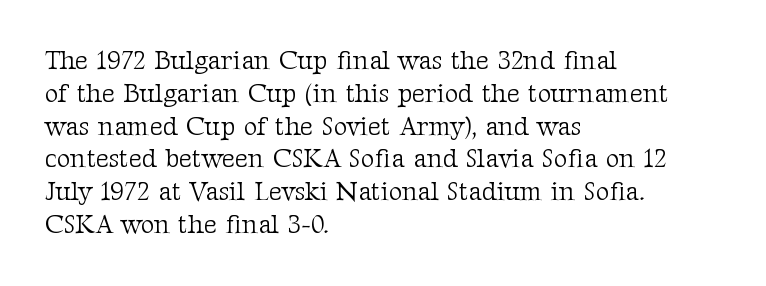
The image shows 26 px text type, upright; set left-aligned, normal line spacing (1.26x), normal letter spacing, not underlined.
